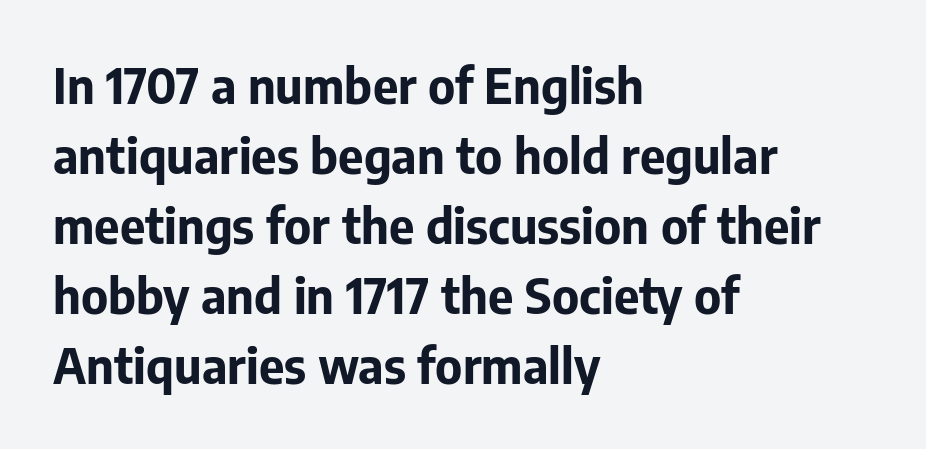
{"serif": "no", "italic": "no", "bold": "yes", "weight": "bold", "width": "normal", "stroke_contrast": "low", "x_height": "medium", "monospaced": "no", "underline": "no", "align": "left", "line_spacing": "normal", "line_spacing_ratio": 1.43, "letter_spacing": "normal", "letter_spacing_em": 0.0, "glyph_px": 49}
